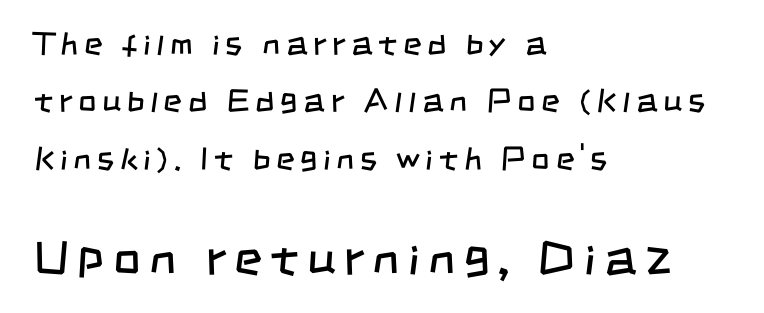
The image shows 48 px regular-weight, condensed sans-serif type; set left-aligned, line spacing 1.79x, not underlined; the second (bottom) block is 1.5x larger; low stroke contrast and a large x-height.
